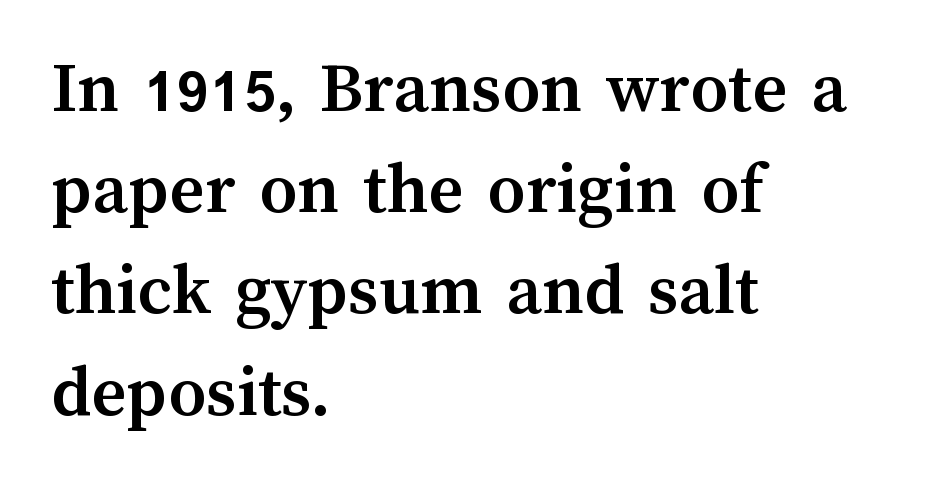
The image shows 75 px semibold type, upright; set left-aligned, normal line spacing (1.35x), normal letter spacing, not underlined; medium stroke contrast and a medium x-height.
